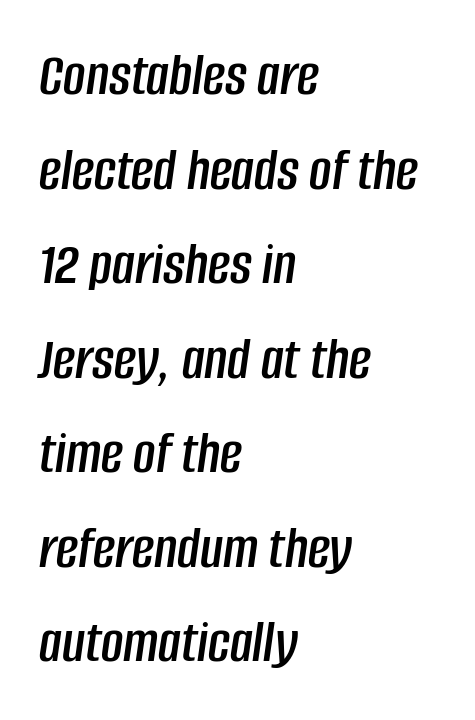
{"italic": "yes", "lean": "right", "slant_degrees": 8, "width": "condensed", "stroke_contrast": "low", "x_height": "large", "monospaced": "no", "underline": "no", "align": "left", "line_spacing": "normal", "line_spacing_ratio": 1.55, "letter_spacing": "normal", "letter_spacing_em": 0.0, "glyph_px": 61}
